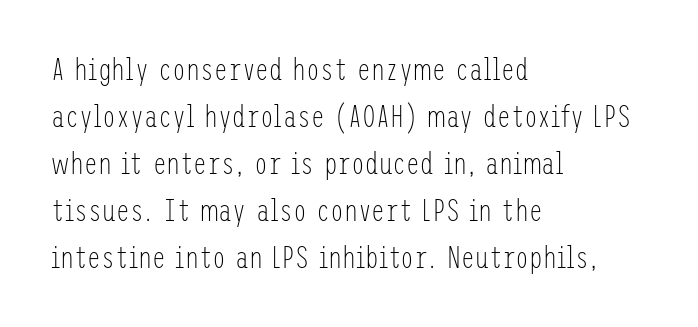
{"serif": "no", "italic": "no", "bold": "no", "weight": "light", "width": "condensed", "stroke_contrast": "low", "x_height": "medium", "underline": "no", "align": "left", "line_spacing": "normal", "line_spacing_ratio": 1.52, "letter_spacing": "normal", "letter_spacing_em": 0.0, "glyph_px": 31}
